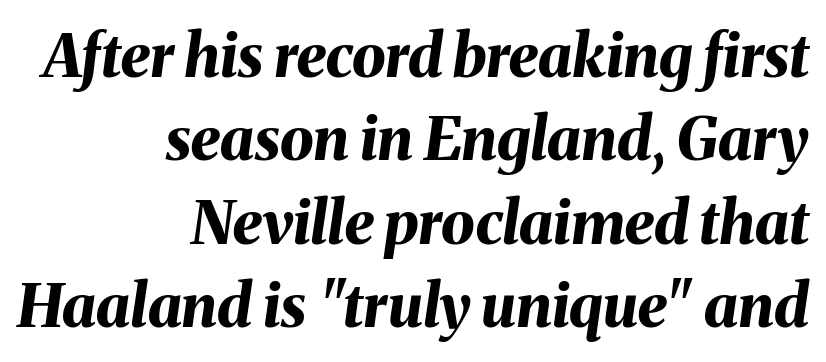
{"italic": "yes", "lean": "right", "slant_degrees": 8, "bold": "yes", "weight": "bold", "width": "normal", "stroke_contrast": "medium", "x_height": "medium", "monospaced": "no", "underline": "no", "align": "right", "line_spacing": "normal", "line_spacing_ratio": 1.39, "letter_spacing": "normal", "letter_spacing_em": 0.0, "glyph_px": 60}
